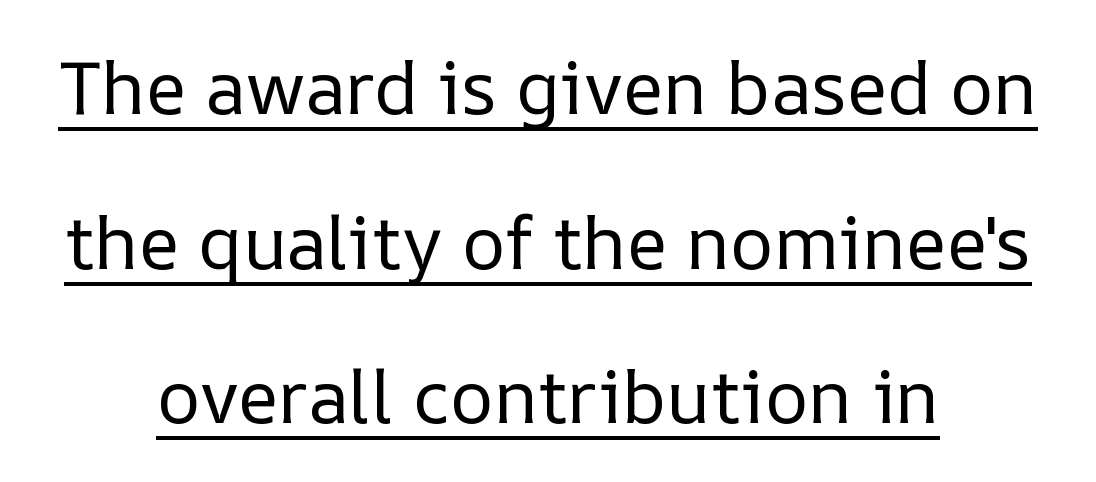
Q: Is the text bold? A: No.
Q: Is the text italic (slanted)? A: No, it is upright.
Q: Is the text underlined? A: Yes.
Q: How is the paragraph aligned? A: Centered.
Q: Is the spacing between letters normal or unusually wide? A: Normal.
Q: Is the spacing between lines tight, normal or loose? A: Loose.
Q: Width (condensed, normal, or wide)? A: Normal.
Q: Stroke contrast? A: Low.
Q: x-height? A: Medium.
Q: Monospaced? A: No.
